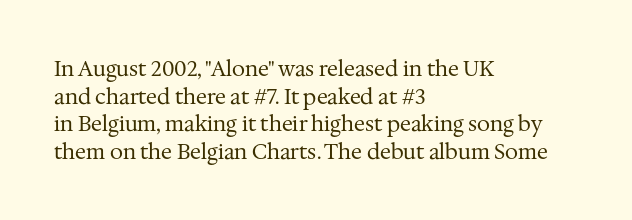
Every stem runs plumb, perpendicular to the baseline. Leftover space on each line is placed entirely after the last word. Check the space under the baseline: it is left empty. This reads as an unemphasized weight, regular at the heaviest. Caption: standard tracking, unaltered.
